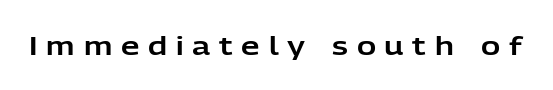
Q: Is the text italic (slanted)? A: No, it is upright.
Q: Is the text underlined? A: No.
Q: Is the spacing between letters normal or unusually wide? A: Unusually wide.
